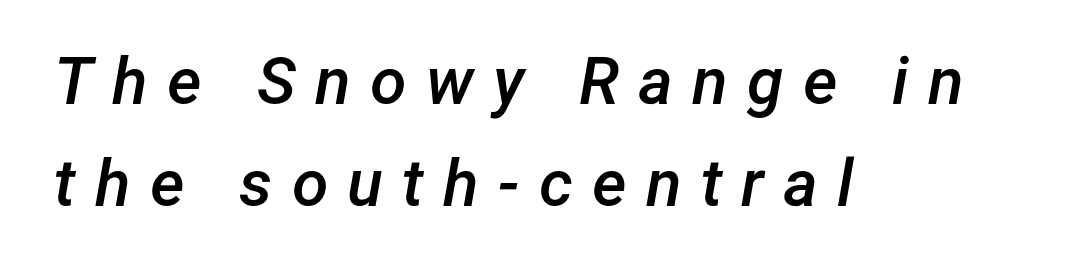
The image shows 66 px semibold type, italic (leaning right); set left-aligned, normal line spacing (1.55x), unusually wide letter spacing (+0.29 em), not underlined; low stroke contrast and a medium x-height.
